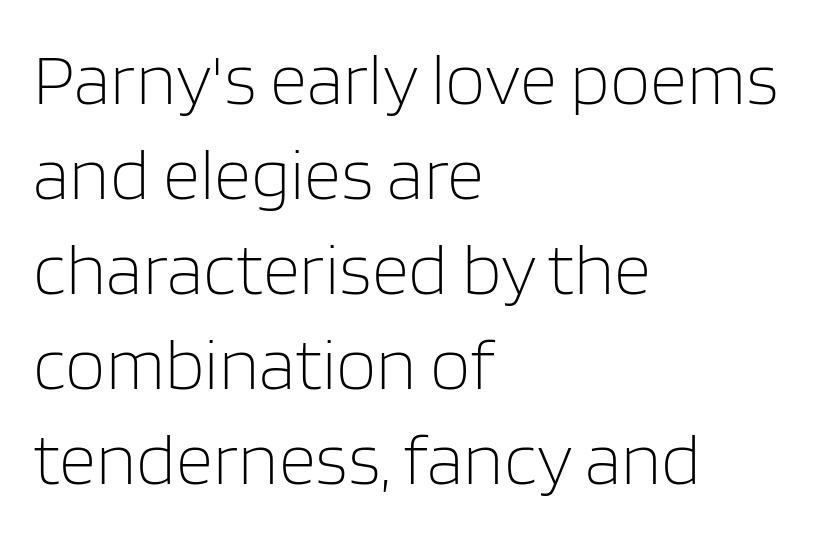
The text block is weighted toward the left margin, trailing off unevenly rightward. The font is comparable to plain body text, perhaps lighter. Nothing sits at the stroke ends, so this counts as sans-serif. Ordinary non-slanted type is in use. The area under the type is left untouched. Here the glyphs are tracked normally, forming tight word shapes.
